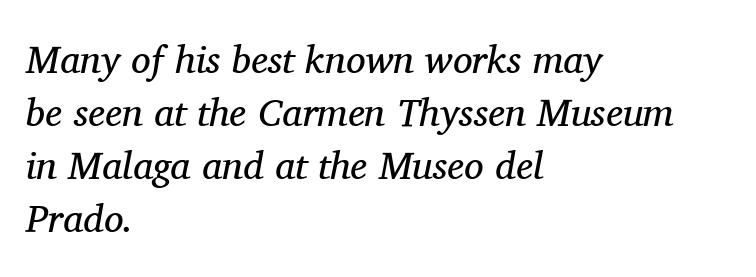
The image shows 39 px regular-weight serif type, italic (leaning right); set left-aligned, normal line spacing (1.36x), normal letter spacing, not underlined; medium stroke contrast and a medium x-height.
